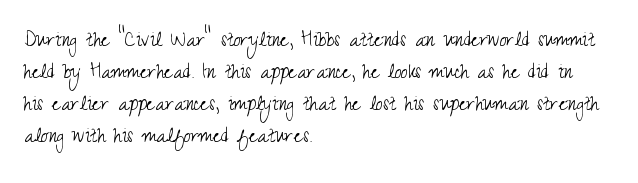
{"italic": "no", "bold": "no", "underline": "no", "align": "left", "line_spacing": "normal", "line_spacing_ratio": 1.34, "letter_spacing": "normal", "letter_spacing_em": 0.0, "glyph_px": 24}
